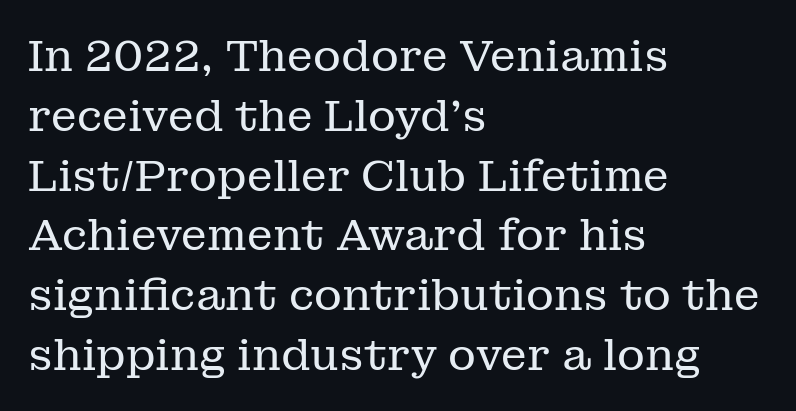
{"serif": "yes", "italic": "no", "bold": "no", "weight": "regular", "width": "normal", "stroke_contrast": "low", "x_height": "medium", "monospaced": "no", "underline": "no", "align": "left", "line_spacing": "normal", "line_spacing_ratio": 1.39, "letter_spacing": "normal", "letter_spacing_em": 0.0, "glyph_px": 43}
